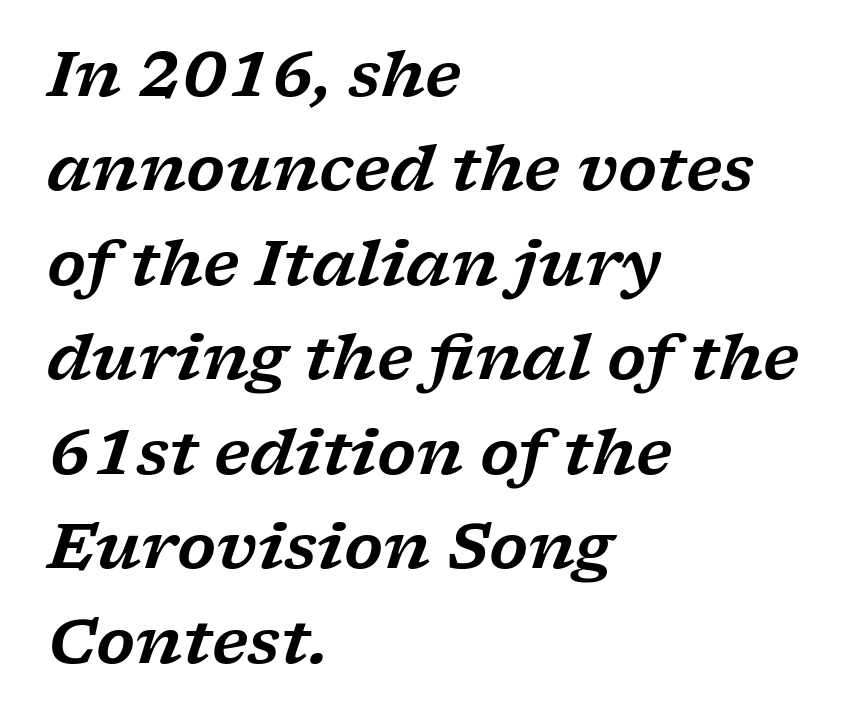
Q: Is the text italic (slanted)? A: Yes, it leans right by about 17 degrees.
Q: Is the typeface a serif or a sans-serif typeface? A: Serif.
Q: Is the text underlined? A: No.
Q: How is the paragraph aligned? A: Left-aligned.
Q: Is the spacing between letters normal or unusually wide? A: Normal.
Q: Is the spacing between lines tight, normal or loose? A: Normal.
Q: Width (condensed, normal, or wide)? A: Wide.
Q: Stroke contrast? A: Low.
Q: x-height? A: Medium.
Q: Monospaced? A: No.
